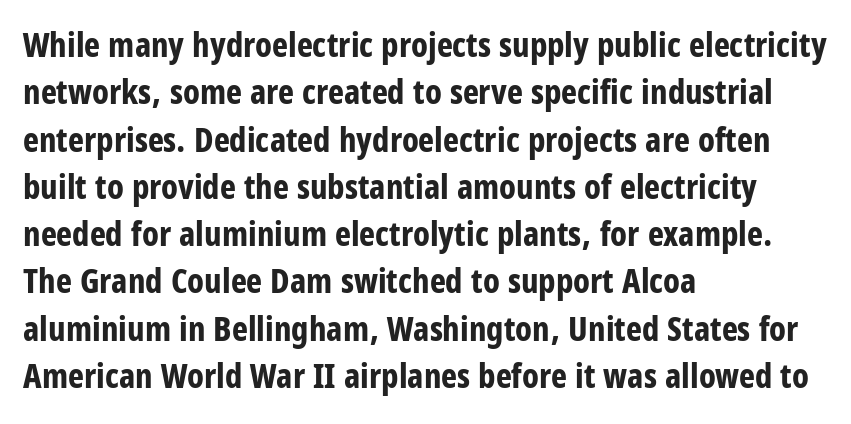
Q: Is the text bold? A: Yes.
Q: Is the text italic (slanted)? A: No, it is upright.
Q: Is the typeface a serif or a sans-serif typeface? A: Sans-serif.
Q: Is the text underlined? A: No.
Q: How is the paragraph aligned? A: Left-aligned.
Q: Is the spacing between letters normal or unusually wide? A: Normal.
Q: Is the spacing between lines tight, normal or loose? A: Normal.
Q: Width (condensed, normal, or wide)? A: Condensed.
Q: Stroke contrast? A: Low.
Q: x-height? A: Large.
Q: Monospaced? A: No.
